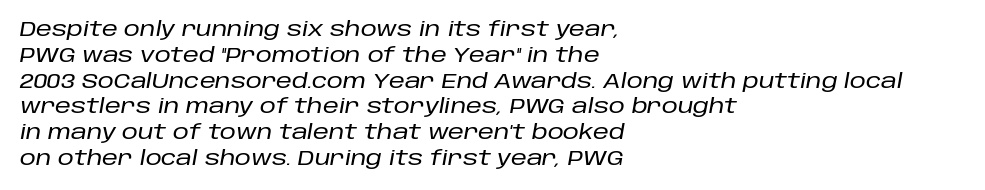
{"italic": "yes", "lean": "right", "slant_degrees": 10, "underline": "no", "align": "left", "line_spacing": "normal", "line_spacing_ratio": 1.29, "letter_spacing": "normal", "letter_spacing_em": 0.0, "glyph_px": 20}
